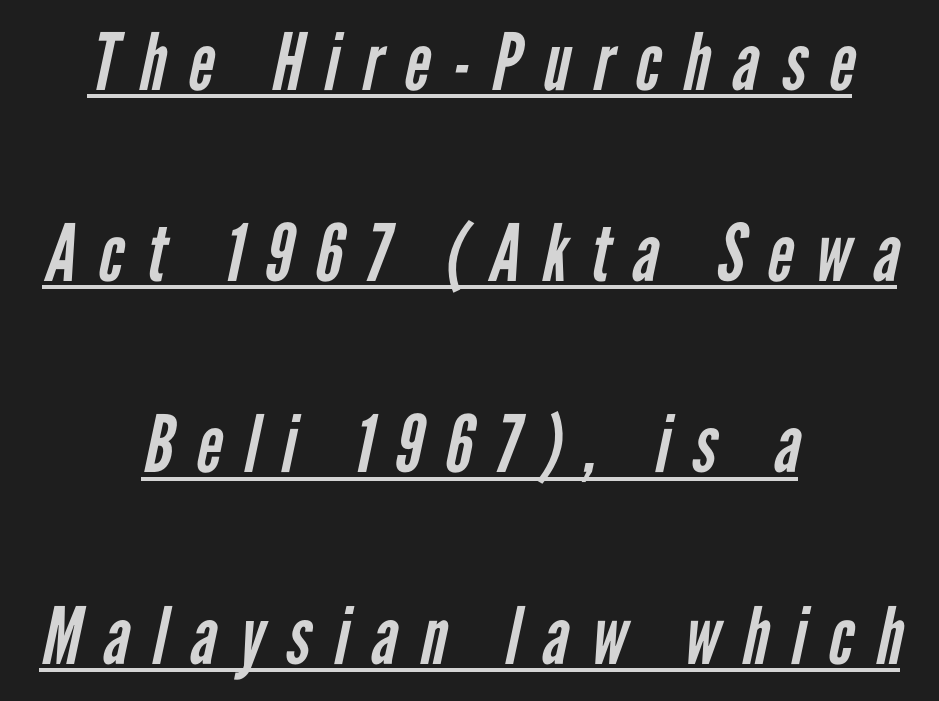
Q: Is the text bold? A: No.
Q: Is the typeface a serif or a sans-serif typeface? A: Sans-serif.
Q: Is the text underlined? A: Yes.
Q: How is the paragraph aligned? A: Centered.
Q: Is the spacing between letters normal or unusually wide? A: Unusually wide.
Q: Is the spacing between lines tight, normal or loose? A: Loose.
Q: Width (condensed, normal, or wide)? A: Condensed.
Q: Stroke contrast? A: Low.
Q: x-height? A: Medium.
Q: Monospaced? A: No.
